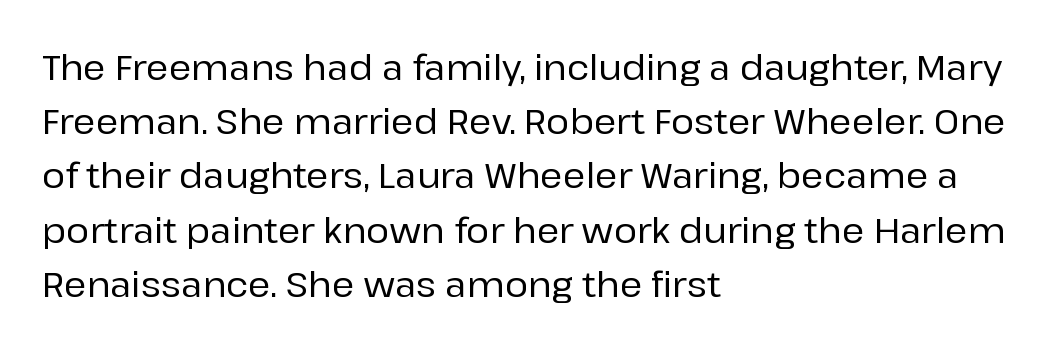
{"serif": "no", "italic": "no", "width": "normal", "stroke_contrast": "low", "x_height": "medium", "monospaced": "no", "underline": "no", "align": "left", "line_spacing": "normal", "line_spacing_ratio": 1.55, "letter_spacing": "normal", "letter_spacing_em": 0.0, "glyph_px": 35}
